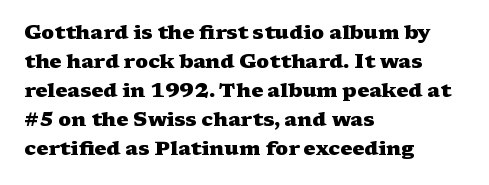
Q: Is the text bold? A: Yes.
Q: Is the text italic (slanted)? A: No, it is upright.
Q: Is the text underlined? A: No.
Q: How is the paragraph aligned? A: Left-aligned.
Q: Is the spacing between letters normal or unusually wide? A: Normal.
Q: Is the spacing between lines tight, normal or loose? A: Normal.
